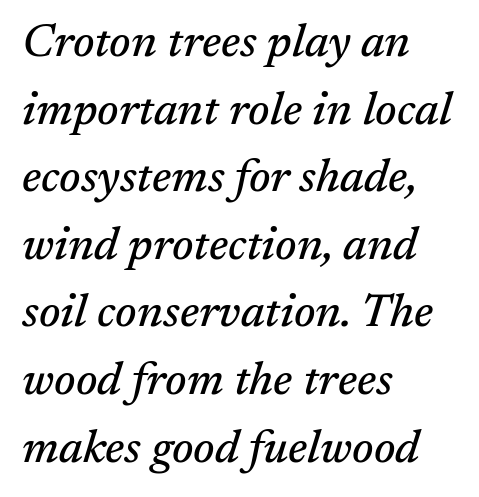
The image shows 46 px serif type, italic (leaning right); set left-aligned, normal line spacing (1.47x), normal letter spacing, not underlined; medium stroke contrast and a medium x-height.
